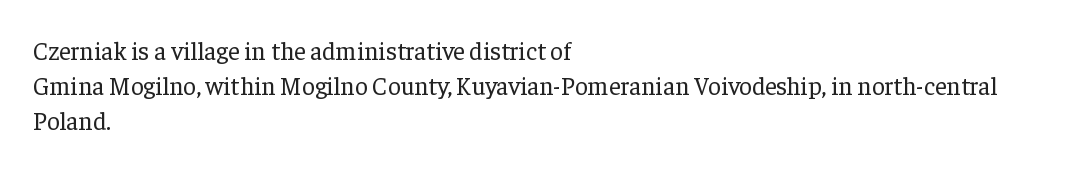
Q: Is the text bold? A: No.
Q: Is the text italic (slanted)? A: No, it is upright.
Q: Is the text underlined? A: No.
Q: How is the paragraph aligned? A: Left-aligned.
Q: Is the spacing between letters normal or unusually wide? A: Normal.
Q: Is the spacing between lines tight, normal or loose? A: Normal.
